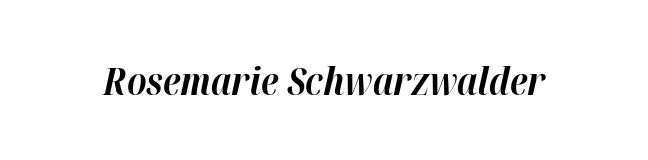
This sample has the flowing, uneven cadence of proportional lettering. Bold? Absolutely — the strokes are thick and heavy. This rendering features lettering with no underline. Every character sits at an angle, as italics do.
